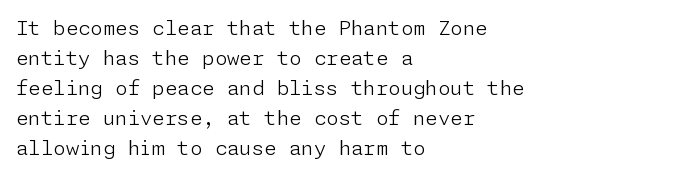
The image shows 20 px text type, upright; set left-aligned, normal line spacing (1.5x), normal letter spacing, not underlined.
